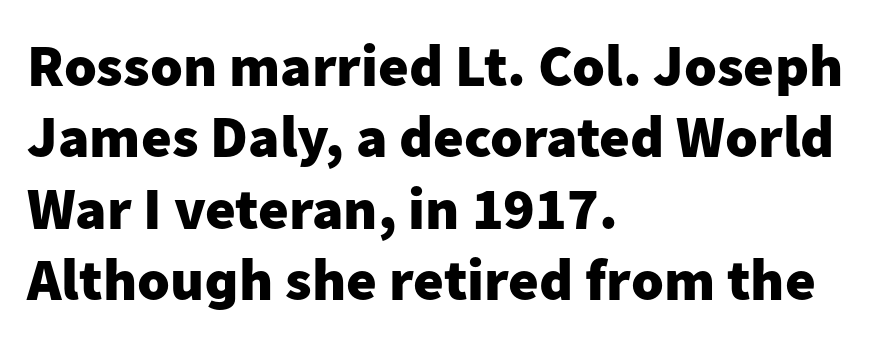
The image shows 59 px heavy sans-serif type, upright; set left-aligned, line spacing 1.21x, normal letter spacing, not underlined; low stroke contrast and a medium x-height.
